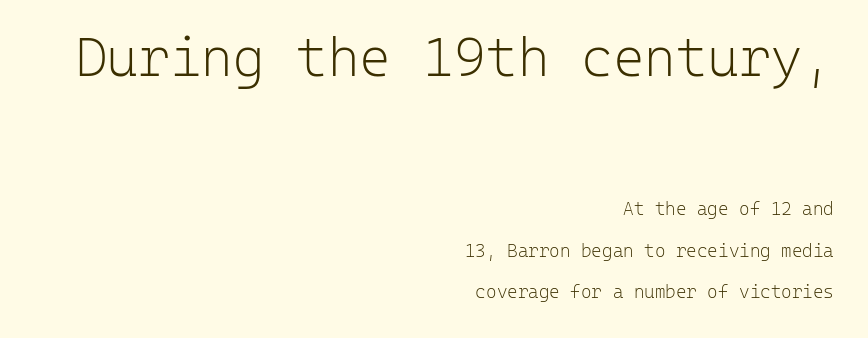
{"serif": "no", "italic": "no", "bold": "no", "weight": "light", "width": "normal", "stroke_contrast": "low", "x_height": "medium", "monospaced": "yes", "underline": "no", "align": "right", "line_spacing": "loose", "line_spacing_ratio": 2.3, "letter_spacing": "normal", "letter_spacing_em": 0.0, "larger_block": "first", "size_ratio": 3.0, "glyph_px": 54}
